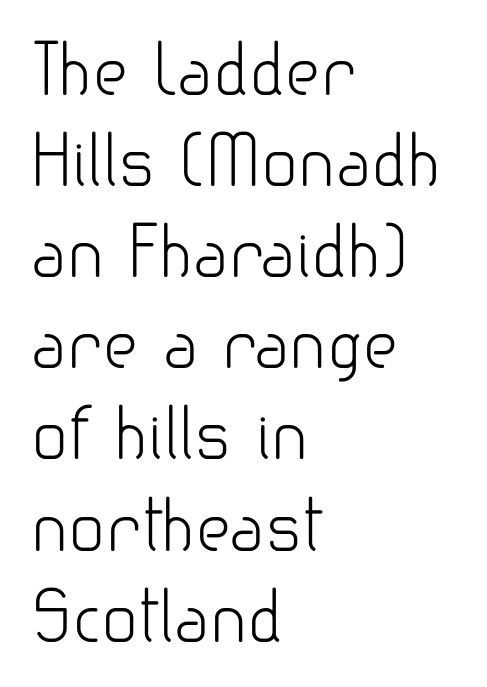
{"serif": "no", "italic": "no", "bold": "no", "weight": "light", "width": "normal", "stroke_contrast": "low", "x_height": "small", "monospaced": "no", "underline": "no", "align": "left", "line_spacing": "normal", "line_spacing_ratio": 1.34, "letter_spacing": "normal", "letter_spacing_em": 0.0, "glyph_px": 68}
